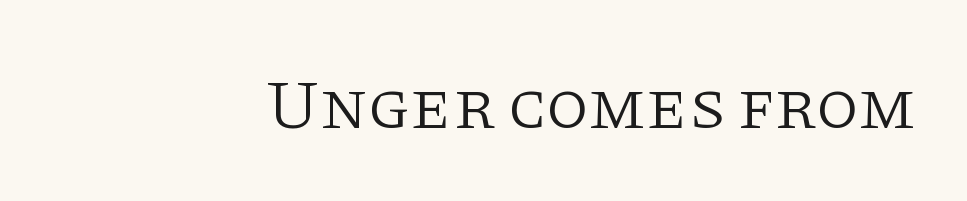
The image shows 69 px light serif type, upright; set normal letter spacing, not underlined; low stroke contrast and a large x-height.
